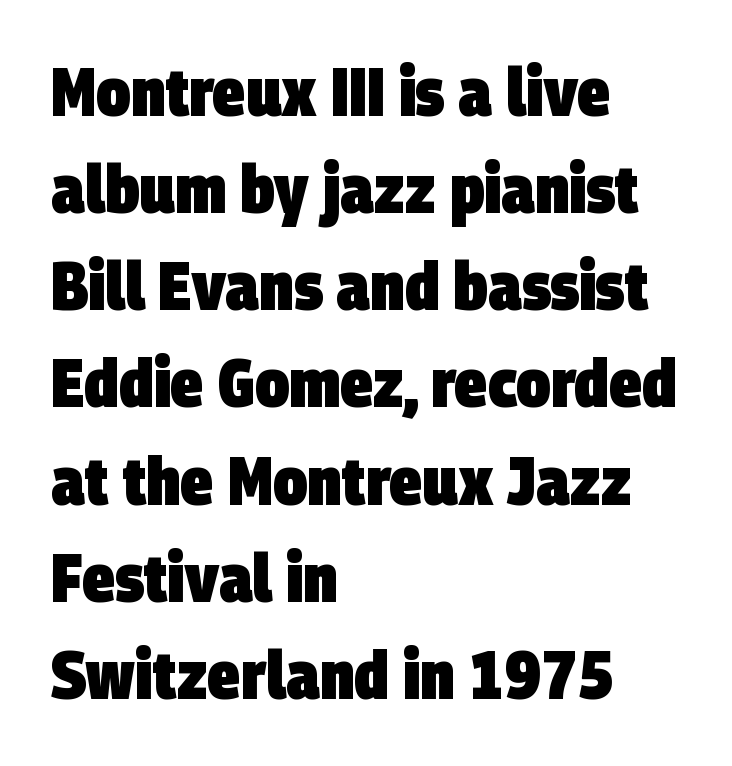
The image shows 67 px heavy, condensed sans-serif type; set left-aligned, normal line spacing (1.45x), normal letter spacing, not underlined; low stroke contrast and a large x-height.
